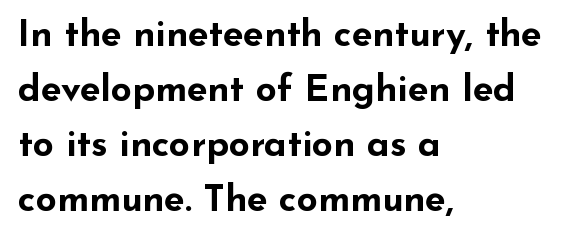
The image shows 37 px bold, wide sans-serif type, upright; set left-aligned, normal line spacing (1.49x), normal letter spacing, not underlined; low stroke contrast and a small x-height.
